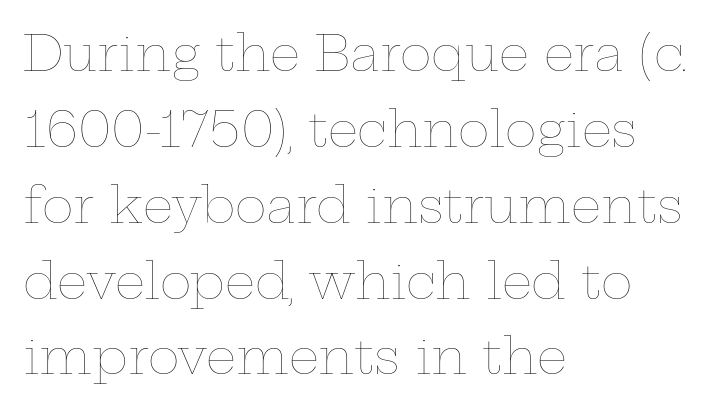
The image shows 48 px thin, wide type, upright; set left-aligned, normal line spacing (1.58x), normal letter spacing, not underlined; low stroke contrast and a medium x-height.
